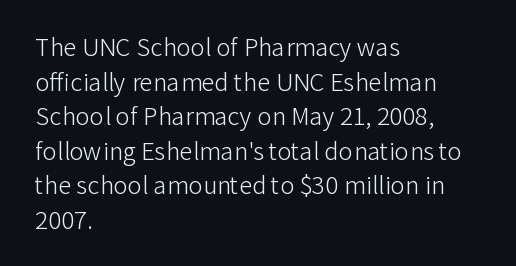
The image shows 24 px text type, upright; set left-aligned, normal line spacing (1.44x), normal letter spacing, not underlined.
